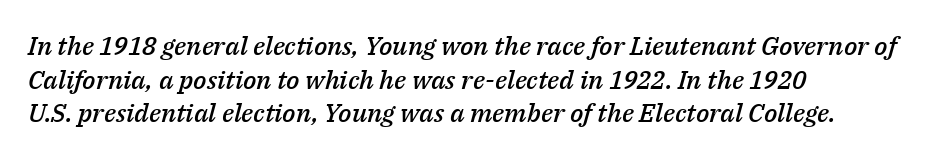
Q: Is the text bold? A: Semi-bold.
Q: Is the text italic (slanted)? A: Yes, it leans right by about 14 degrees.
Q: Is the text underlined? A: No.
Q: How is the paragraph aligned? A: Left-aligned.
Q: Is the spacing between letters normal or unusually wide? A: Normal.
Q: Is the spacing between lines tight, normal or loose? A: Normal.
